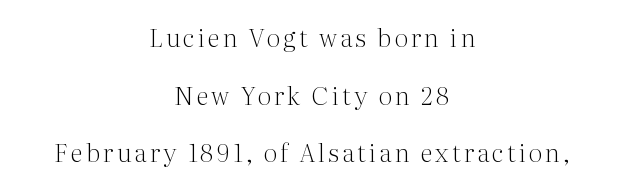
Q: Is the text bold? A: No.
Q: Is the text italic (slanted)? A: No, it is upright.
Q: Is the text underlined? A: No.
Q: How is the paragraph aligned? A: Centered.
Q: Is the spacing between lines tight, normal or loose? A: Loose.
